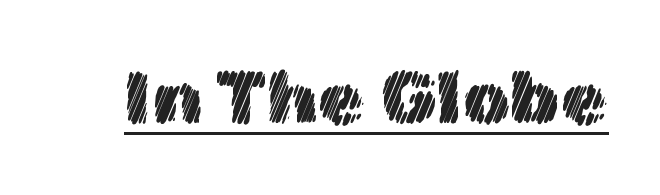
{"italic": "no", "width": "normal", "x_height": "medium", "monospaced": "no", "underline": "yes", "letter_spacing": "normal", "letter_spacing_em": 0.0, "glyph_px": 76}
